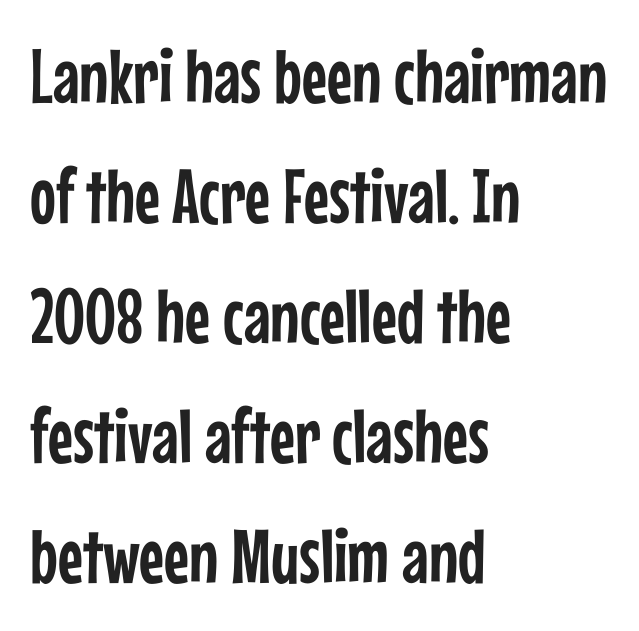
Q: Is the text italic (slanted)? A: No, it is upright.
Q: Is the typeface a serif or a sans-serif typeface? A: Sans-serif.
Q: Is the text underlined? A: No.
Q: How is the paragraph aligned? A: Left-aligned.
Q: Is the spacing between letters normal or unusually wide? A: Normal.
Q: Is the spacing between lines tight, normal or loose? A: Normal.
Q: Width (condensed, normal, or wide)? A: Condensed.
Q: Stroke contrast? A: Low.
Q: x-height? A: Medium.
Q: Monospaced? A: No.
